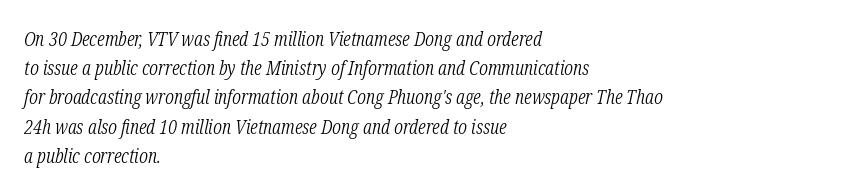
Baseline-to-baseline distance is the conventional proportion of letter height. On a weight scale, this lands at 450 or below. Does extra space separate the letters? No, they use regular spacing. One-word summary of the alignment: left.
